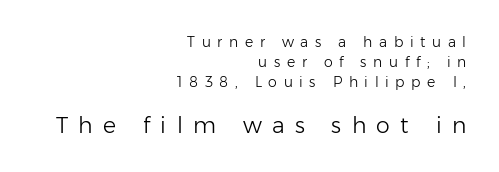
One-word summary of the alignment: right. Compared with a typical body face, this is equally light or lighter still. A roman cut, with each character standing at attention. Words float on clear page, feet unadorned. The rows are spaced the way most documents space them. You get the small type first, then a jump to larger type.
